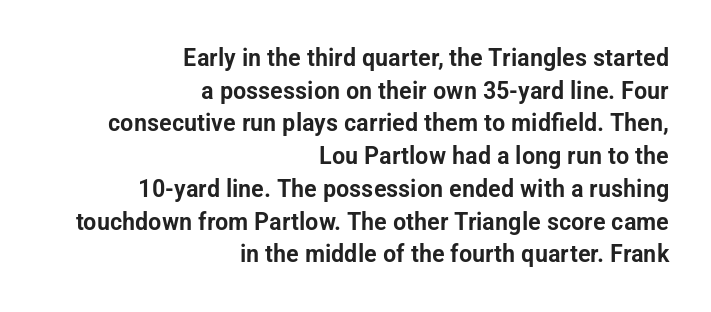
The line texture is even and compact thanks to regular tracking. Is the block centered? No — it sits flush against the right margin. The letters stand straight up with perfectly vertical stems. The block of text has a typical density, with ordinary space between rows.
